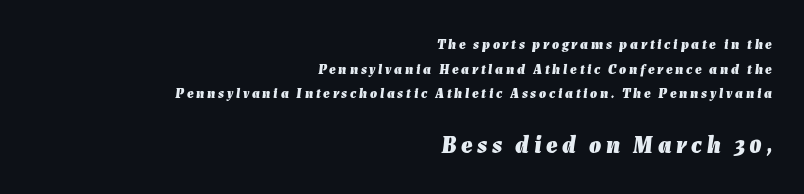
{"italic": "yes", "lean": "right", "slant_degrees": 7, "bold": "yes", "underline": "no", "align": "right", "line_spacing_ratio": 1.76, "larger_block": "second", "size_ratio": 1.71, "glyph_px": 24}
